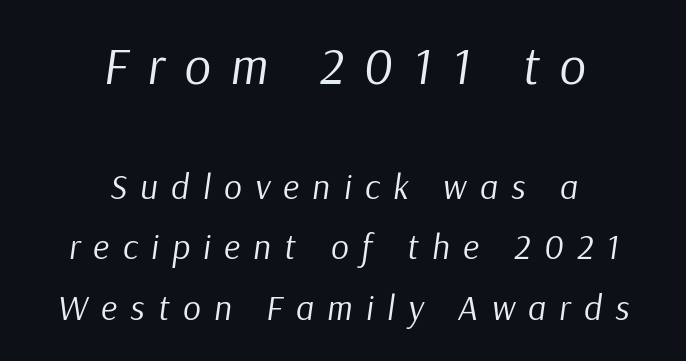
The foot of each line stays bare and open. Slant detected: the letters are inclined. These glyphs show unthickened strokes, regular width or finer. Both edges are ragged and mirror each other, which tells us the setting is centered.
